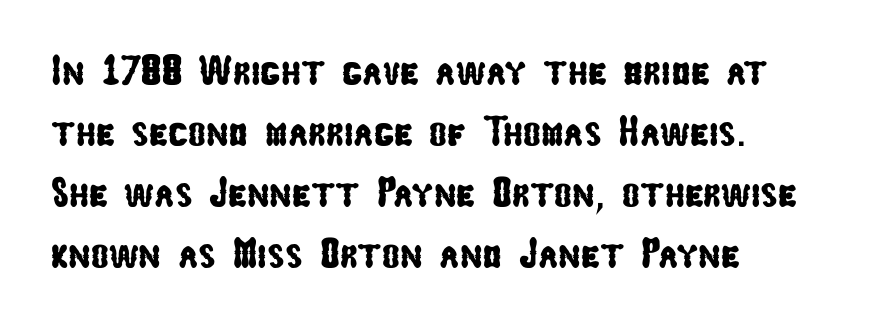
The image shows 42 px condensed sans-serif type; set left-aligned, normal line spacing (1.45x), normal letter spacing, not underlined; low stroke contrast and a medium x-height.
